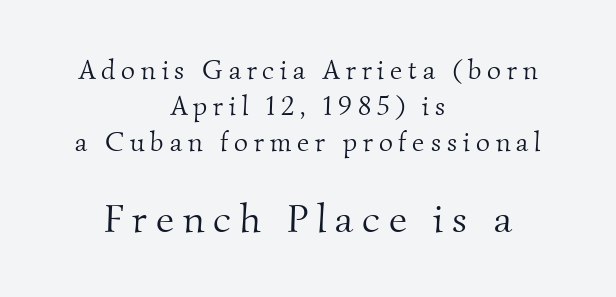
The text was rendered using a seriffed face with decorative stroke endings. Honestly, the row spacing looks completely unremarkable. This layout puts the modest block above and the oversized block below. Spacing verdict: proportional, widths tailored to each character.
